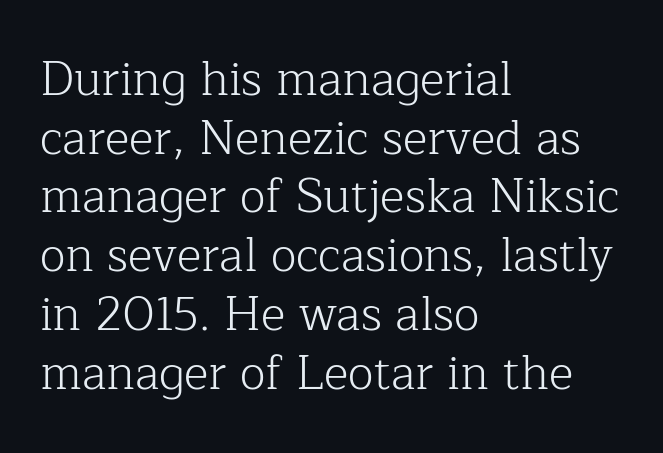
The strokes are not fattened; the text isn't bold. Students, observe: this is what conventionally led text looks like. Each row of text sits above clean, open space. Line beginnings align vertically; line endings do not. These lines were composed using upright roman letters.
